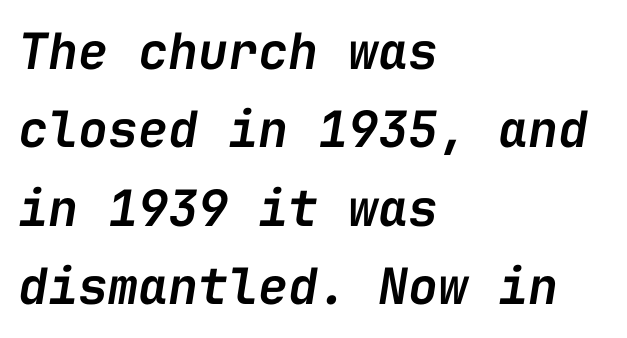
Q: Is the text bold? A: Semi-bold.
Q: Is the text italic (slanted)? A: Yes, it leans right by about 9 degrees.
Q: Is the text underlined? A: No.
Q: How is the paragraph aligned? A: Left-aligned.
Q: Is the spacing between letters normal or unusually wide? A: Normal.
Q: Is the spacing between lines tight, normal or loose? A: Normal.
Q: Width (condensed, normal, or wide)? A: Normal.
Q: Stroke contrast? A: Low.
Q: x-height? A: Medium.
Q: Monospaced? A: Yes.
